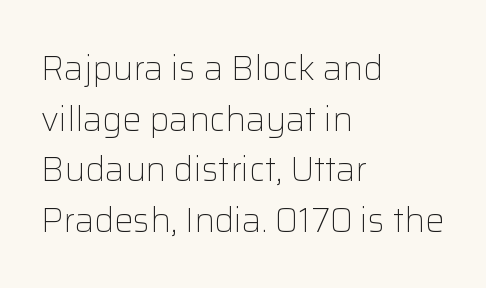
{"serif": "no", "italic": "no", "bold": "no", "weight": "light", "width": "normal", "stroke_contrast": "low", "x_height": "medium", "monospaced": "no", "underline": "no", "align": "left", "line_spacing": "normal", "line_spacing_ratio": 1.49, "letter_spacing": "normal", "letter_spacing_em": 0.0, "glyph_px": 34}
